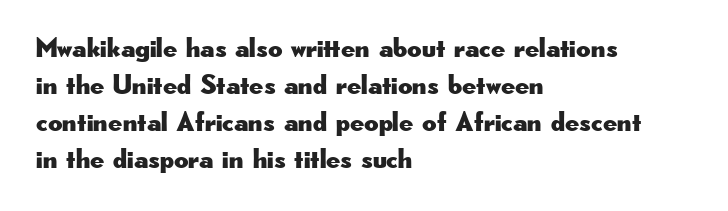
Q: Is the text italic (slanted)? A: No, it is upright.
Q: Is the typeface a serif or a sans-serif typeface? A: Sans-serif.
Q: Is the text underlined? A: No.
Q: How is the paragraph aligned? A: Left-aligned.
Q: Is the spacing between letters normal or unusually wide? A: Normal.
Q: Is the spacing between lines tight, normal or loose? A: Normal.
Q: Width (condensed, normal, or wide)? A: Wide.
Q: Stroke contrast? A: Low.
Q: x-height? A: Small.
Q: Monospaced? A: No.
